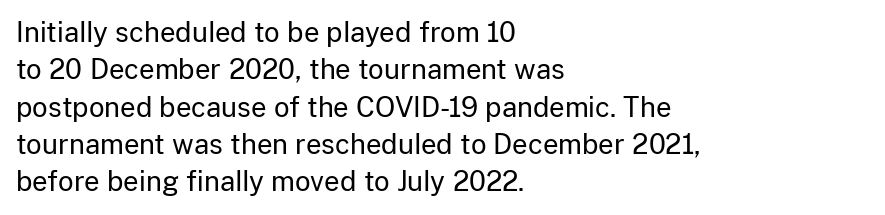
Q: Is the text bold? A: No.
Q: Is the text italic (slanted)? A: No, it is upright.
Q: Is the text underlined? A: No.
Q: How is the paragraph aligned? A: Left-aligned.
Q: Is the spacing between letters normal or unusually wide? A: Normal.
Q: Is the spacing between lines tight, normal or loose? A: Normal.
